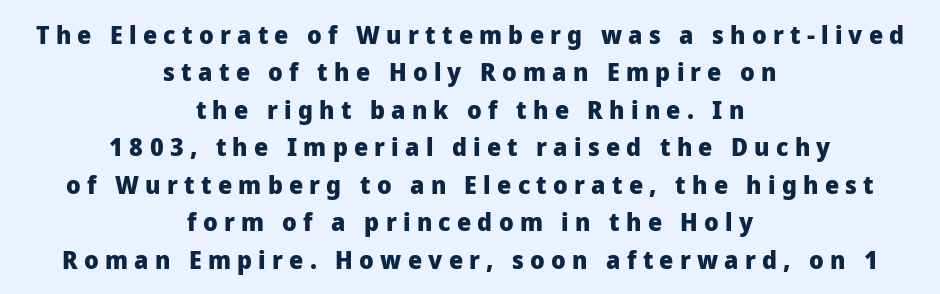
{"italic": "no", "bold": "yes", "underline": "no", "align": "center", "line_spacing": "normal", "line_spacing_ratio": 1.5, "letter_spacing": "wide", "letter_spacing_em": 0.25, "glyph_px": 25}
